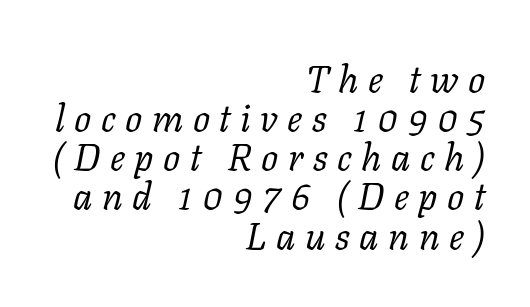
The image shows 38 px regular-weight serif type, italic (leaning right); set right-aligned, tight line spacing (1.03x), unusually wide letter spacing (+0.25 em), not underlined; low stroke contrast and a medium x-height.
